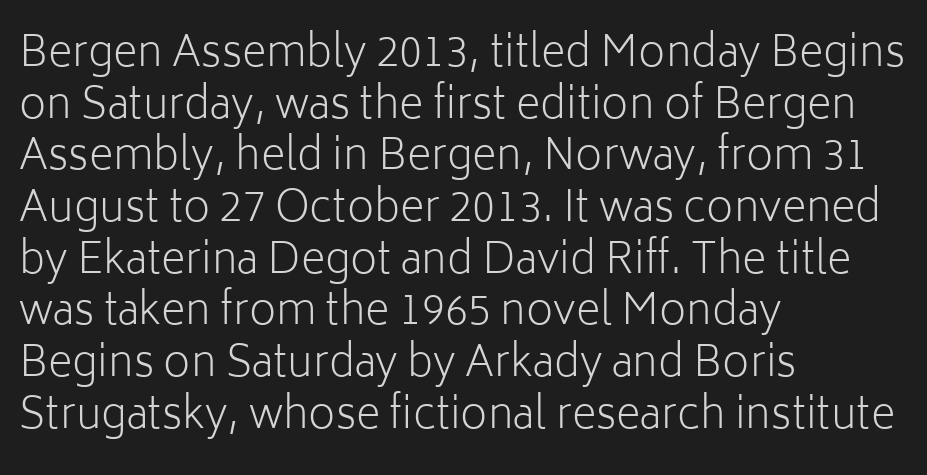
Q: Is the text bold? A: No.
Q: Is the text italic (slanted)? A: No, it is upright.
Q: Is the typeface a serif or a sans-serif typeface? A: Sans-serif.
Q: Is the text underlined? A: No.
Q: How is the paragraph aligned? A: Left-aligned.
Q: Is the spacing between letters normal or unusually wide? A: Normal.
Q: Width (condensed, normal, or wide)? A: Normal.
Q: Stroke contrast? A: Low.
Q: x-height? A: Medium.
Q: Monospaced? A: No.
